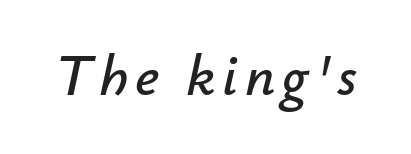
The image shows 58 px text type, italic (leaning right); set not underlined; low stroke contrast and a small x-height.
